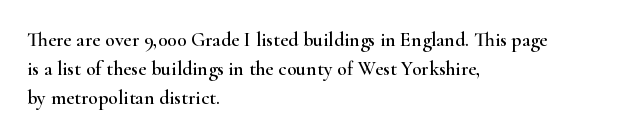
A bare baseline throughout the passage. Tracking value appears to be zero — textbook default spacing. The lettering holds an erect, upright posture throughout. The lines in this sample share a left origin and differ only in where they stop.
